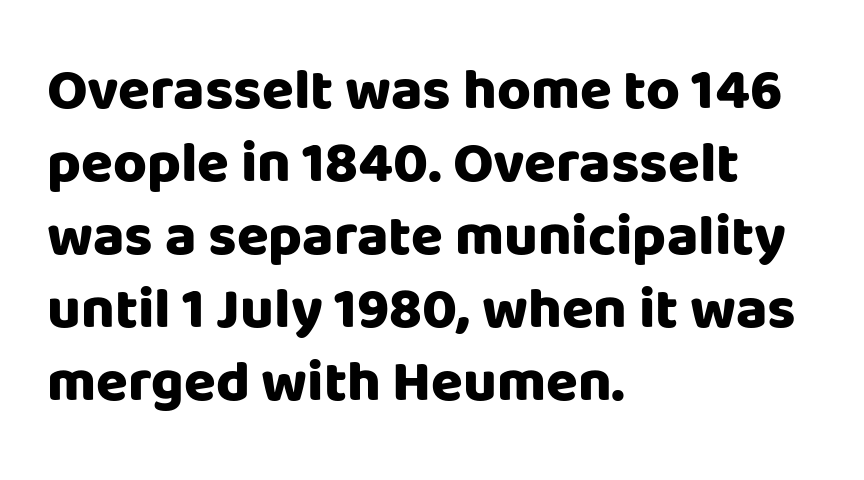
These lines stack with their left ends in a neat column. Does extra space separate the letters? No, they use regular spacing. Just letters on the line, the space beneath them empty. The designer went with a sans here, leaving each stem footless. No italicization has been applied; the sample stays upright. Leading: standard.
